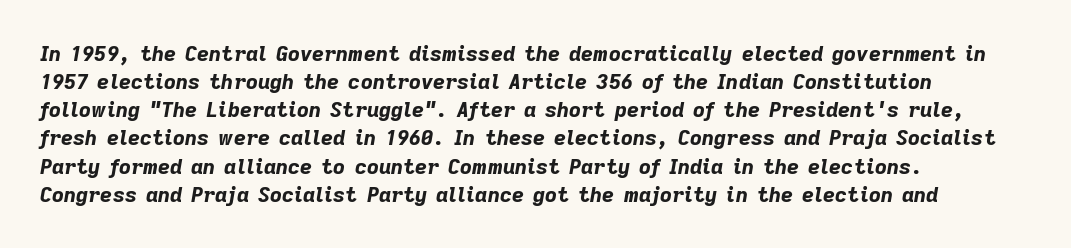
{"italic": "yes", "lean": "right", "slant_degrees": 9, "bold": "yes", "underline": "no", "align": "left", "line_spacing": "normal", "line_spacing_ratio": 1.34, "letter_spacing": "normal", "letter_spacing_em": 0.0, "glyph_px": 21}
